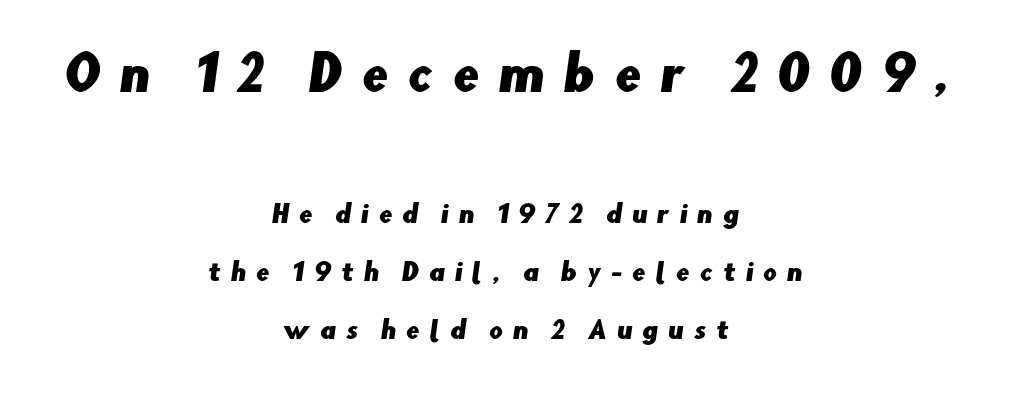
Q: Is the typeface a serif or a sans-serif typeface? A: Sans-serif.
Q: Is the text underlined? A: No.
Q: How is the paragraph aligned? A: Centered.
Q: Is the spacing between letters normal or unusually wide? A: Unusually wide.
Q: Is the spacing between lines tight, normal or loose? A: Loose.
Q: Which block of text is set in a larger size, the first (top) or the second (bottom)? A: The first (top) one.
Q: Width (condensed, normal, or wide)? A: Normal.
Q: Stroke contrast? A: Low.
Q: x-height? A: Small.
Q: Monospaced? A: No.
